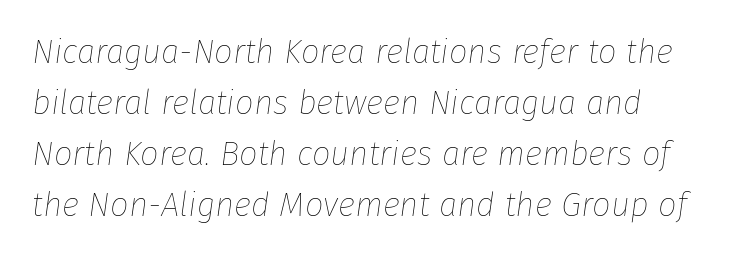
The image shows 33 px thin type, italic (leaning right); set normal line spacing (1.55x), normal letter spacing, not underlined; low stroke contrast and a medium x-height.
